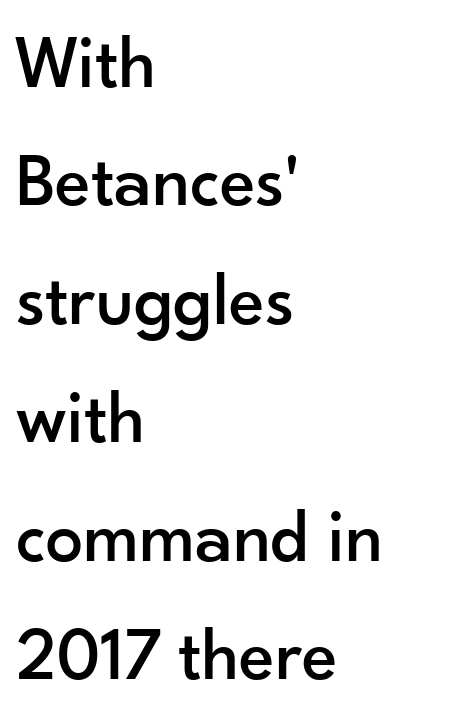
The letters advance in unequal steps, a hallmark of proportional type. Leading: standard. This sample uses plain, unmodified letter spacing. The specimen reads as upright at a glance. I'd call this a sans setting — the letters go barefoot. Each row of text sits above clean, open space.
